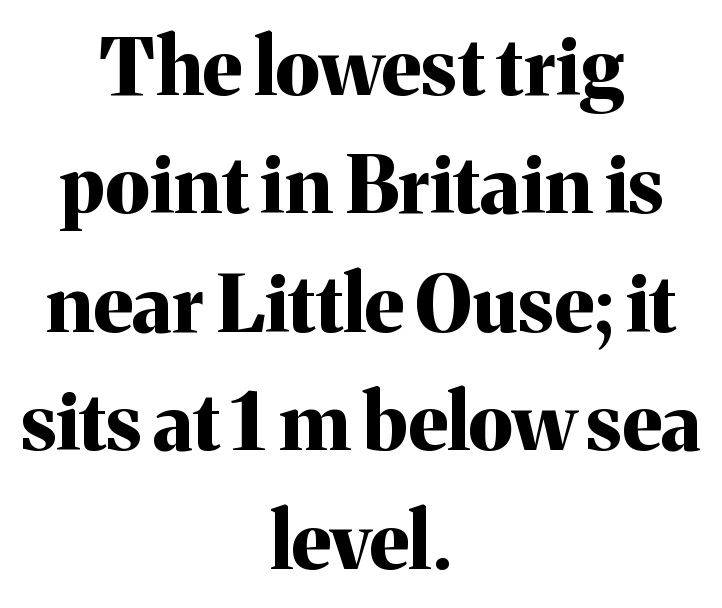
Clear beneath every line of the passage. What stands out about the letter spacing? Nothing — it is the standard amount. I'd describe the lettering as bold — thick and assertive. This rendering uses center alignment, leaving both contours irregular but symmetric. Does the type have serifs? Yes, each stem ends in a small foot.
